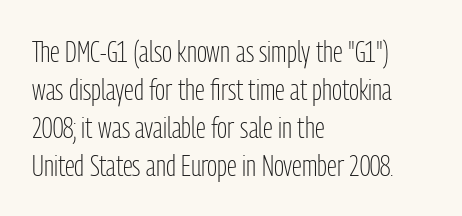
Q: Is the text bold? A: No.
Q: Is the text italic (slanted)? A: No, it is upright.
Q: Is the typeface a serif or a sans-serif typeface? A: Sans-serif.
Q: Is the text underlined? A: No.
Q: How is the paragraph aligned? A: Left-aligned.
Q: Is the spacing between letters normal or unusually wide? A: Normal.
Q: Is the spacing between lines tight, normal or loose? A: Normal.
Q: Width (condensed, normal, or wide)? A: Condensed.
Q: Stroke contrast? A: Low.
Q: x-height? A: Medium.
Q: Monospaced? A: No.
